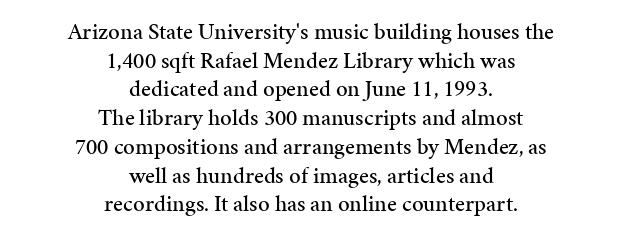
The area under the type is left untouched. Look at the tracking — it's just the regular setting, nothing added. Tall strokes in this sample are plumb rather than angled. The passage is arranged like a title page — every line centered. The passage shown stacks its lines at a standard gap.
